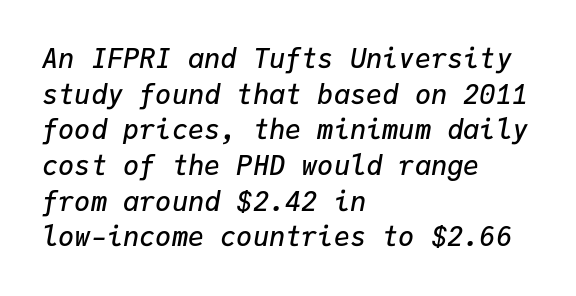
The image shows 27 px text type, italic (leaning right); set left-aligned, normal line spacing (1.32x), normal letter spacing, not underlined.
